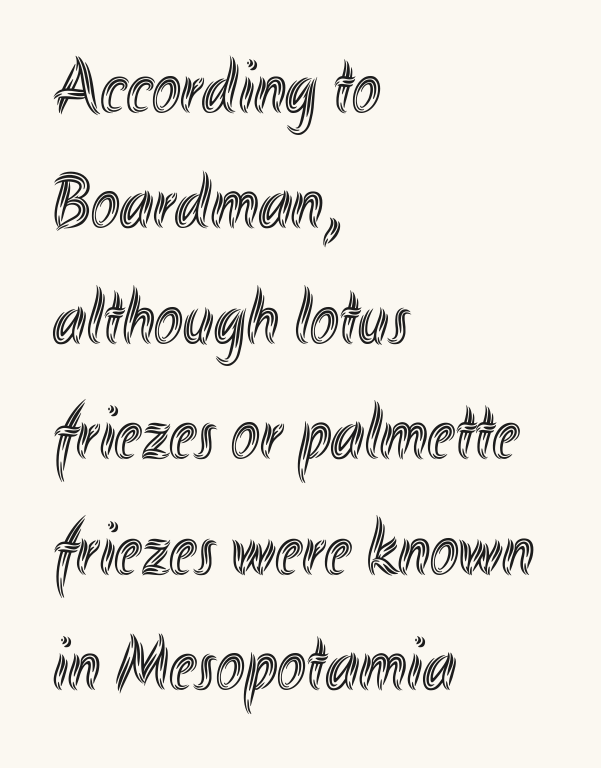
This rendering uses left alignment, leaving the right contour irregular. Evenly set lines give the paragraph a standard silhouette. Character widths vary here, with narrow letters taking less room than wide ones. Has an underline been added? It has not.
